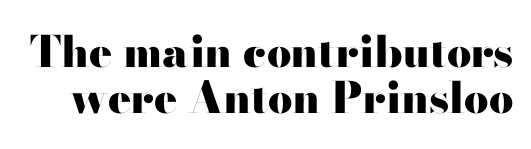
Q: Is the text bold? A: Yes.
Q: Is the text italic (slanted)? A: No, it is upright.
Q: Is the typeface a serif or a sans-serif typeface? A: Sans-serif.
Q: Is the text underlined? A: No.
Q: Is the spacing between letters normal or unusually wide? A: Normal.
Q: Is the spacing between lines tight, normal or loose? A: Tight.
Q: Width (condensed, normal, or wide)? A: Wide.
Q: Stroke contrast? A: High.
Q: x-height? A: Small.
Q: Monospaced? A: No.
